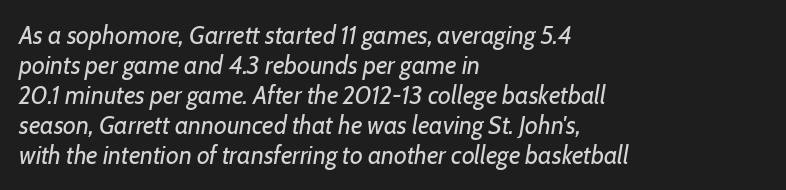
A classic flush-left, rag-right setting is used for this passage. Caption: standard tracking, unaltered. The letters look calm and open, with moderate or lighter stems. Does the lettering tilt? It does — this is italic.
